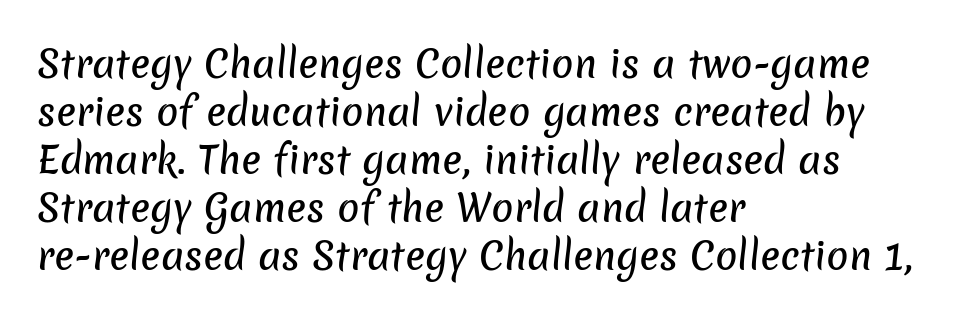
Q: Is the typeface a serif or a sans-serif typeface? A: Sans-serif.
Q: Is the text underlined? A: No.
Q: How is the paragraph aligned? A: Left-aligned.
Q: Is the spacing between letters normal or unusually wide? A: Normal.
Q: Is the spacing between lines tight, normal or loose? A: Normal.
Q: Width (condensed, normal, or wide)? A: Normal.
Q: Stroke contrast? A: Low.
Q: x-height? A: Medium.
Q: Monospaced? A: No.
